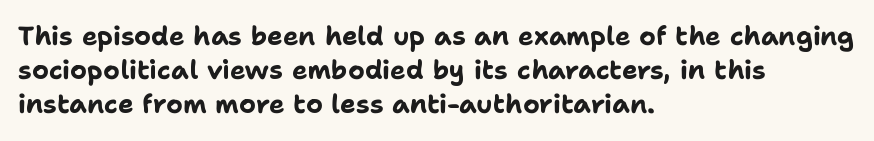
Typeset ragged right — the left edge is the straight one. Words float on clear page, feet unadorned. Vertically, the passage feels balanced, rows spaced as you'd expect. This sample uses plain, unmodified letter spacing. Summary of weight: heavy, a full bold. Characters remain perfectly vertical along every line.
